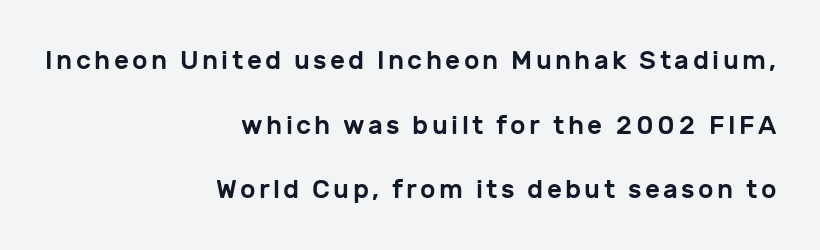
{"italic": "no", "underline": "no", "align": "right", "line_spacing": "loose", "line_spacing_ratio": 2.49, "glyph_px": 26}
